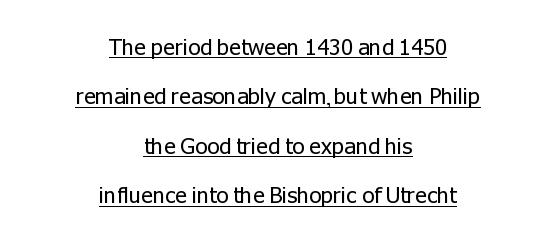
{"italic": "no", "bold": "no", "underline": "yes", "align": "center", "line_spacing": "loose", "line_spacing_ratio": 2.25, "letter_spacing": "normal", "letter_spacing_em": 0.0, "glyph_px": 22}
